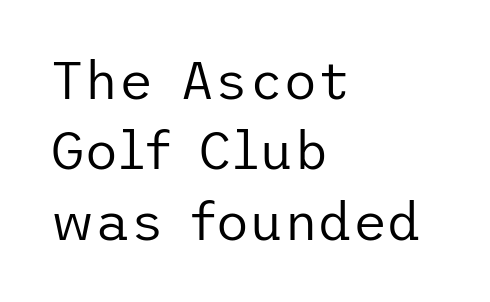
Does the leading feel generous? No, just average. Unlike italic type, these characters show no tilt at all. This sample uses plain, unmodified letter spacing. Regarding serifs, this sample does without them. Weight: regular or lighter. This rendering features lettering with no underline.
